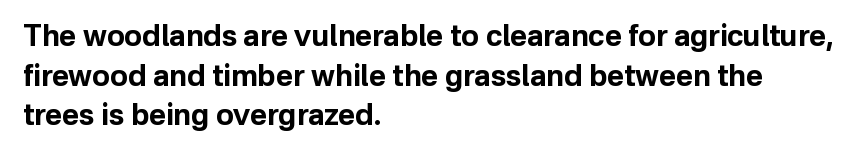
This rendering leaves character spacing at its baseline value. If you drew a ruler down the left edge, every line would touch it. What kind of face is this? One without serifs — a sans. Character widths vary here, with narrow letters taking less room than wide ones. This rendering features lettering with no underline.
